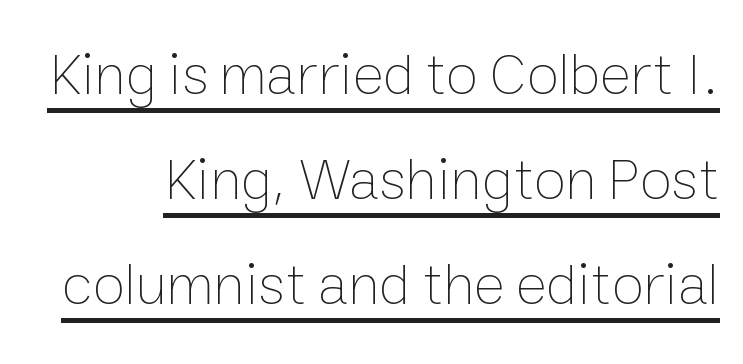
{"italic": "no", "bold": "no", "weight": "thin", "width": "normal", "stroke_contrast": "low", "x_height": "medium", "monospaced": "no", "underline": "yes", "line_spacing_ratio": 1.78, "letter_spacing": "normal", "letter_spacing_em": 0.0, "glyph_px": 59}
